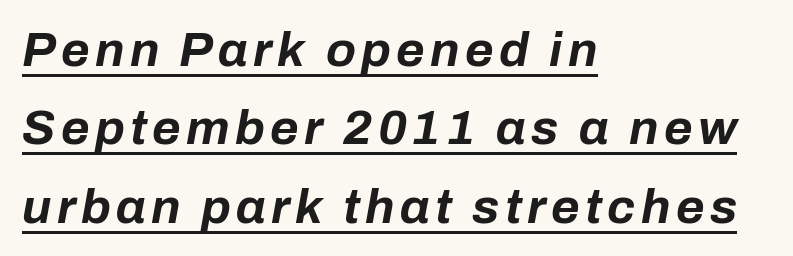
The image shows 49 px bold type, italic (leaning right); set left-aligned, normal line spacing (1.6x), underlined; low stroke contrast and a medium x-height.
